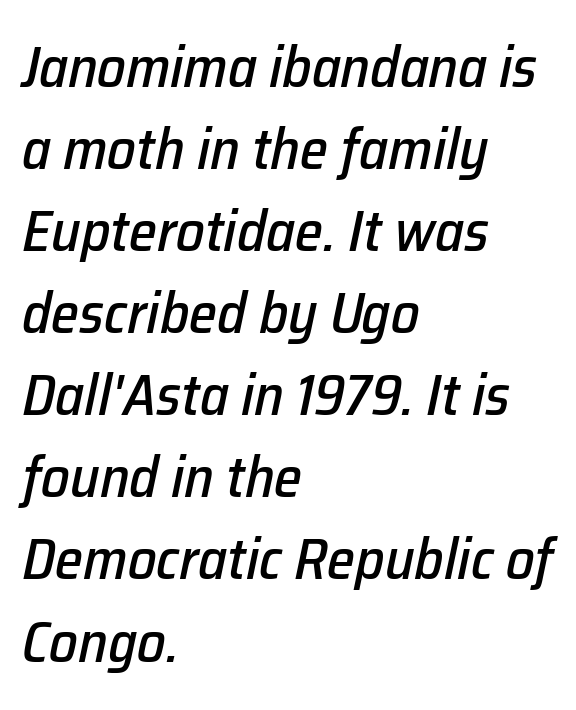
{"italic": "yes", "lean": "right", "slant_degrees": 12, "width": "normal", "stroke_contrast": "low", "x_height": "medium", "monospaced": "no", "underline": "no", "align": "left", "line_spacing": "normal", "line_spacing_ratio": 1.44, "letter_spacing": "normal", "letter_spacing_em": 0.0, "glyph_px": 57}
